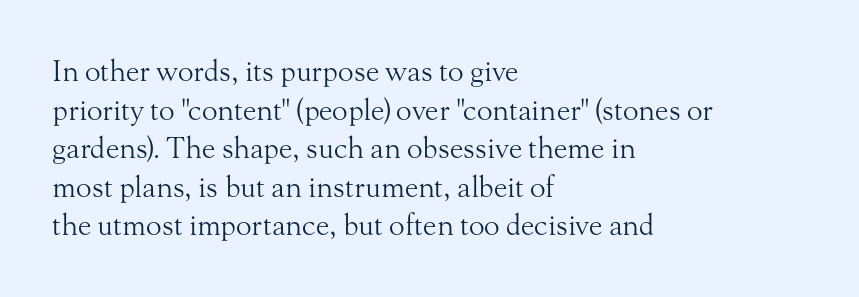
The image shows 29 px light serif type, upright; set left-aligned, normal line spacing (1.33x), normal letter spacing, not underlined; medium stroke contrast and a small x-height.
